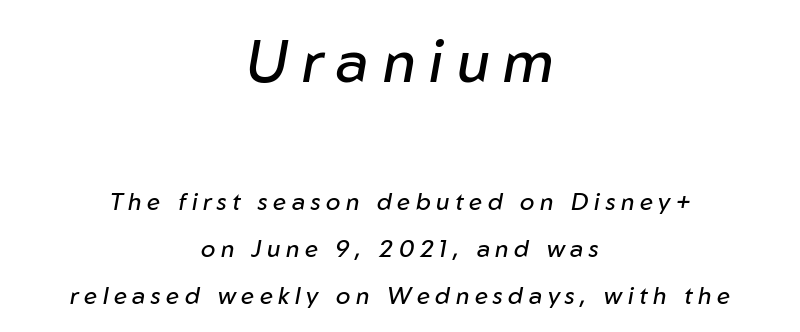
{"italic": "yes", "lean": "right", "slant_degrees": 10, "bold": "no", "weight": "regular", "width": "normal", "stroke_contrast": "low", "x_height": "medium", "monospaced": "no", "underline": "no", "align": "center", "line_spacing": "loose", "line_spacing_ratio": 1.96, "letter_spacing": "wide", "letter_spacing_em": 0.23, "larger_block": "first", "size_ratio": 2.46, "glyph_px": 59}
